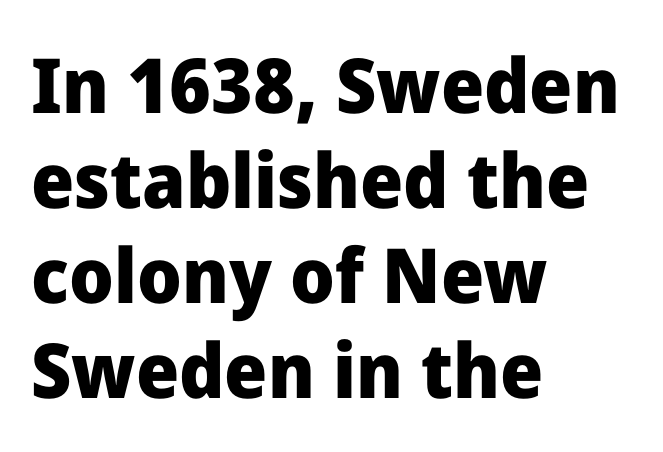
{"serif": "no", "italic": "no", "bold": "yes", "weight": "heavy", "width": "normal", "stroke_contrast": "low", "x_height": "medium", "monospaced": "no", "underline": "no", "align": "left", "line_spacing": "normal", "line_spacing_ratio": 1.25, "letter_spacing": "normal", "letter_spacing_em": 0.0, "glyph_px": 76}
